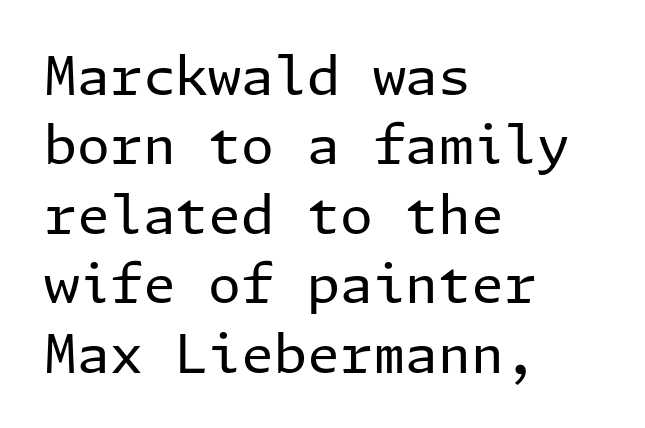
Q: Is the text bold? A: No.
Q: Is the text italic (slanted)? A: No, it is upright.
Q: Is the typeface a serif or a sans-serif typeface? A: Sans-serif.
Q: Is the text underlined? A: No.
Q: How is the paragraph aligned? A: Left-aligned.
Q: Is the spacing between letters normal or unusually wide? A: Normal.
Q: Is the spacing between lines tight, normal or loose? A: Normal.
Q: Width (condensed, normal, or wide)? A: Normal.
Q: Stroke contrast? A: Low.
Q: x-height? A: Medium.
